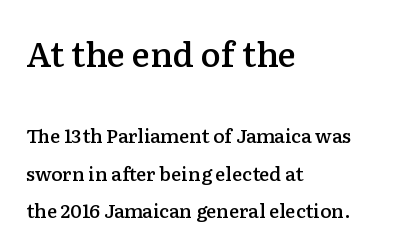
{"serif": "yes", "italic": "no", "bold": "semi", "weight": "semibold", "width": "normal", "stroke_contrast": "low", "x_height": "medium", "monospaced": "no", "underline": "no", "align": "left", "line_spacing": "loose", "line_spacing_ratio": 1.97, "letter_spacing": "normal", "letter_spacing_em": 0.0, "larger_block": "first", "size_ratio": 1.79, "glyph_px": 34}
